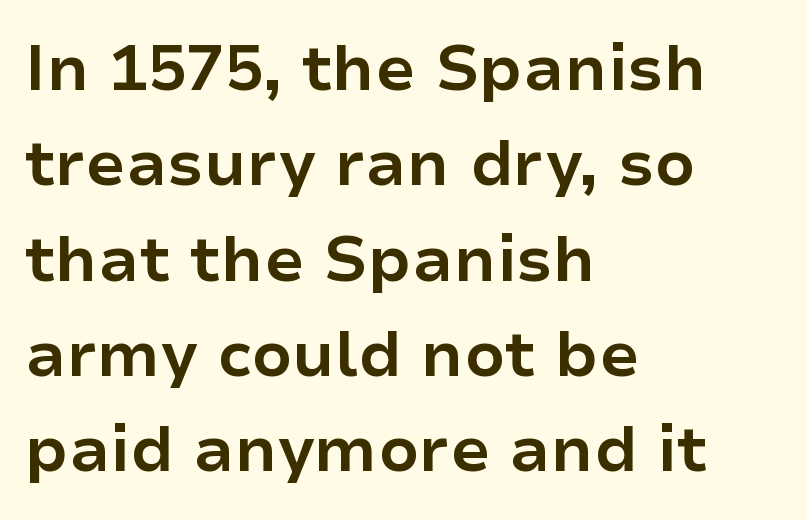
Q: Is the text bold? A: Yes.
Q: Is the text italic (slanted)? A: No, it is upright.
Q: Is the typeface a serif or a sans-serif typeface? A: Sans-serif.
Q: Is the text underlined? A: No.
Q: How is the paragraph aligned? A: Left-aligned.
Q: Is the spacing between letters normal or unusually wide? A: Normal.
Q: Is the spacing between lines tight, normal or loose? A: Normal.
Q: Width (condensed, normal, or wide)? A: Normal.
Q: Stroke contrast? A: Low.
Q: x-height? A: Medium.
Q: Monospaced? A: No.
